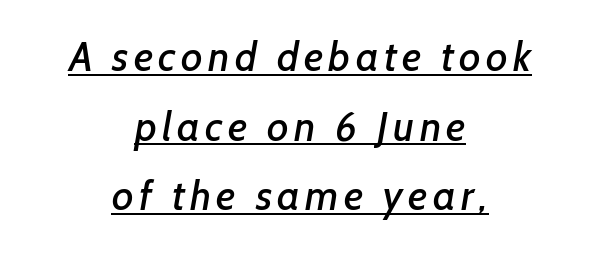
The image shows 41 px sans-serif type; set centered, normal line spacing (1.7x), underlined; low stroke contrast and a medium x-height.
